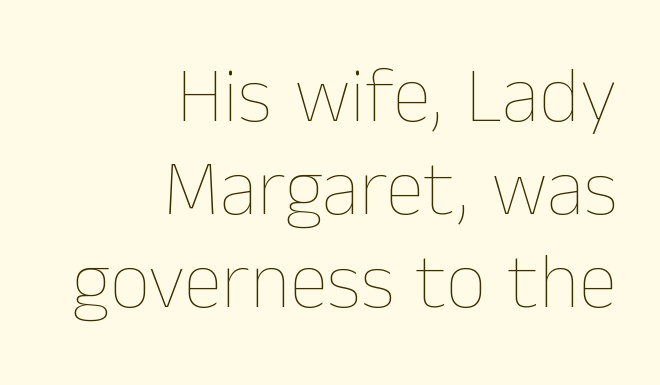
{"italic": "no", "bold": "no", "weight": "thin", "width": "normal", "stroke_contrast": "low", "x_height": "medium", "monospaced": "no", "underline": "no", "align": "right", "line_spacing_ratio": 1.18, "letter_spacing": "normal", "letter_spacing_em": 0.0, "glyph_px": 79}
